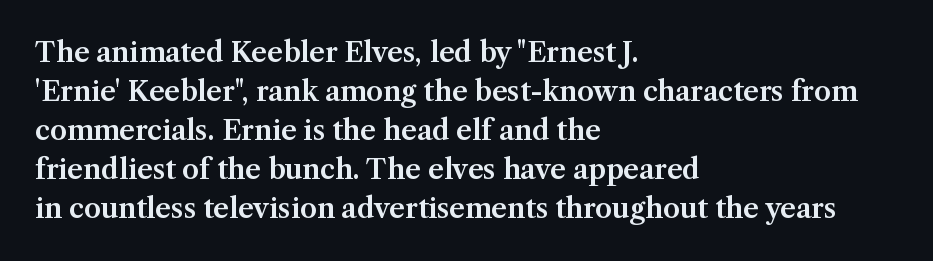
This block has exactly the height ordinary leading produces. The specimen reads as upright at a glance. Letters rest on an invisible, unmarked baseline. Compared with typical body copy, the letter spacing here is the same.
